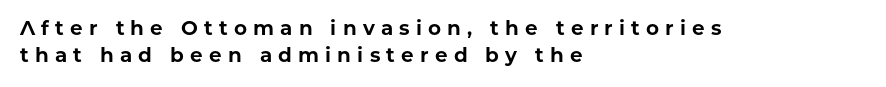
Interline gaps are of average width in this sample. Glance below the letters and you will spot only blank space. Is there any slant? The stems are plumb. A dark, heavy texture on the line: the type is bold. In CSS terms this would be text-align: left. Tracking here is generous; glyphs stand well apart from one another.
